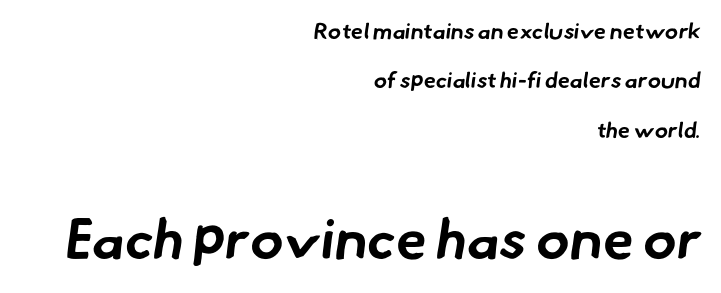
The image shows 56 px bold sans-serif type; set right-aligned, loose line spacing (2.25x), normal letter spacing, not underlined; the second (bottom) block is 2.55x larger; low stroke contrast and a small x-height.
